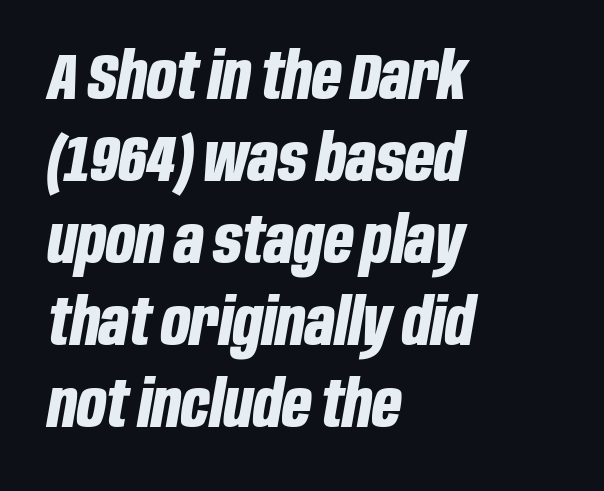
The image shows 64 px bold, condensed type, italic (leaning right); set left-aligned, normal line spacing (1.28x), normal letter spacing, not underlined; low stroke contrast and a large x-height.
